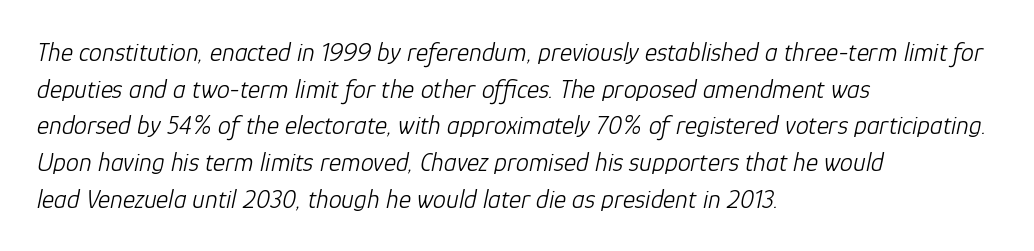
Has an underline been added? It has not. One-word summary of the alignment: left. Regarding leading, the lines here are spaced in the standard way. Yep, that's italic — everything's leaning. Caption: face not bold, strokes unweighted. The letterforms sit shoulder to shoulder at normal distance.
